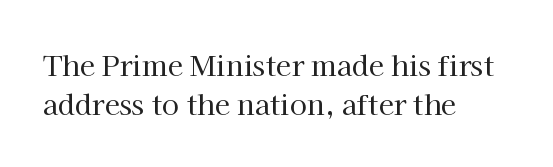
{"serif": "yes", "italic": "no", "bold": "no", "weight": "regular", "width": "normal", "stroke_contrast": "high", "x_height": "medium", "monospaced": "no", "underline": "no", "align": "left", "line_spacing": "normal", "line_spacing_ratio": 1.39, "letter_spacing": "normal", "letter_spacing_em": 0.0, "glyph_px": 28}
